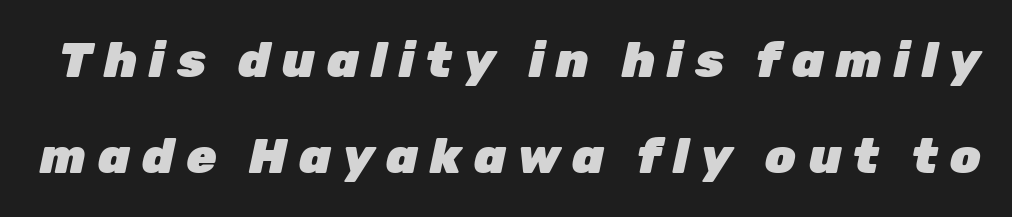
{"italic": "yes", "lean": "right", "slant_degrees": 12, "bold": "yes", "weight": "heavy", "width": "normal", "stroke_contrast": "low", "x_height": "medium", "monospaced": "no", "underline": "no", "line_spacing": "loose", "line_spacing_ratio": 1.95, "letter_spacing": "wide", "letter_spacing_em": 0.24, "glyph_px": 49}
